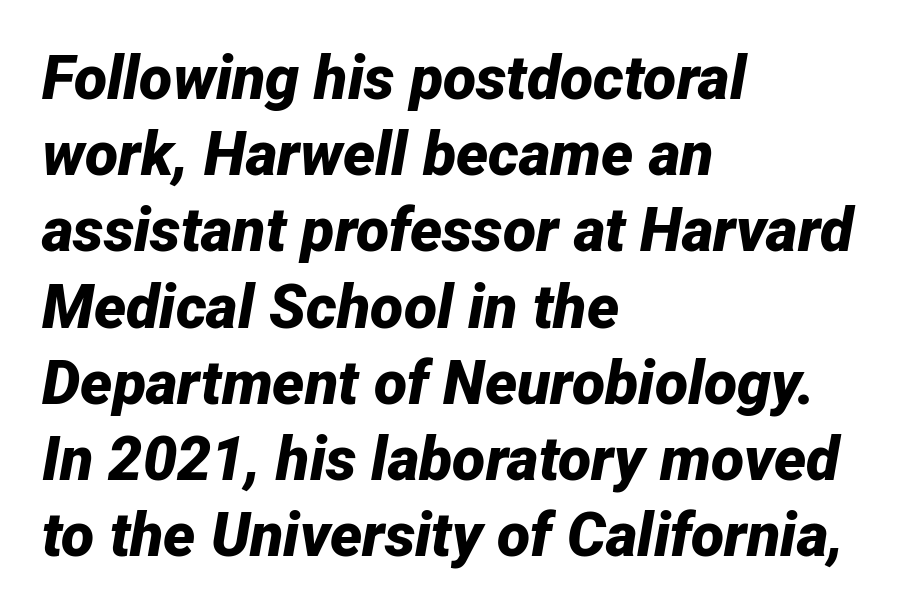
{"italic": "yes", "lean": "right", "slant_degrees": 12, "bold": "yes", "weight": "bold", "width": "normal", "stroke_contrast": "low", "x_height": "medium", "monospaced": "no", "underline": "no", "align": "left", "line_spacing": "normal", "line_spacing_ratio": 1.25, "letter_spacing": "normal", "letter_spacing_em": 0.0, "glyph_px": 61}
